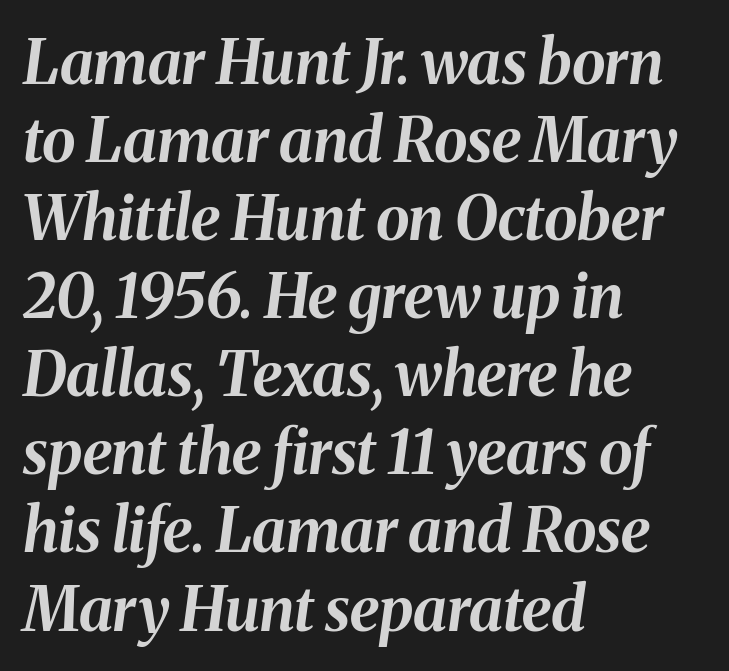
The image shows 61 px bold type, italic (leaning right); set left-aligned, normal line spacing (1.28x), normal letter spacing, not underlined; medium stroke contrast and a medium x-height.
